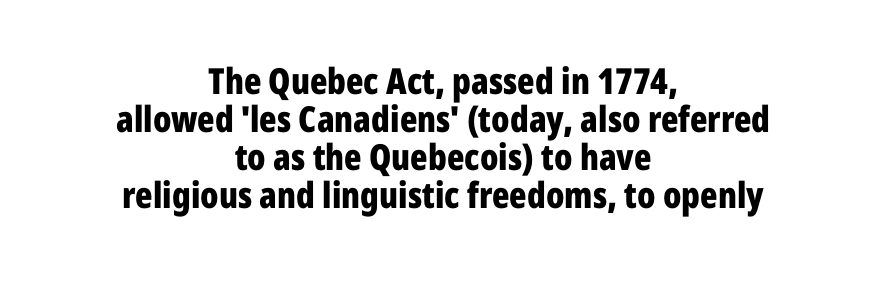
The image shows 36 px bold, condensed sans-serif type, upright; set centered, tight line spacing (1.06x), normal letter spacing, not underlined; low stroke contrast and a medium x-height.
